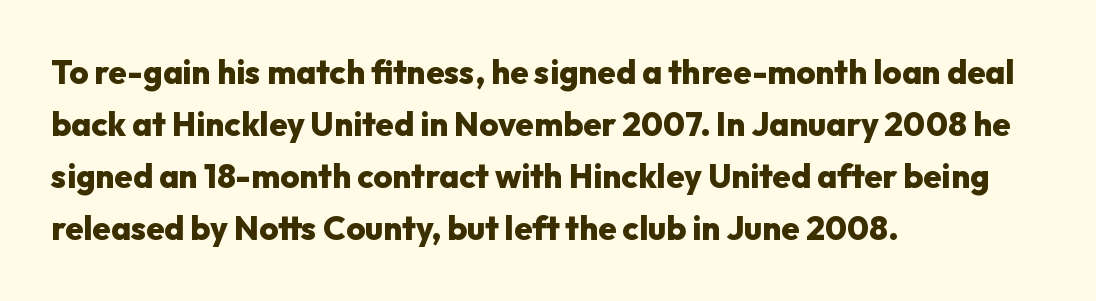
The image shows 33 px heavy sans-serif type, upright; set left-aligned, normal line spacing (1.58x), normal letter spacing, not underlined; low stroke contrast and a medium x-height.
